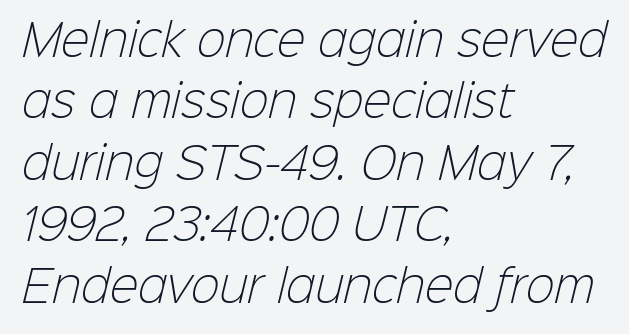
{"serif": "no", "bold": "no", "weight": "light", "width": "normal", "stroke_contrast": "low", "x_height": "medium", "monospaced": "no", "underline": "no", "align": "left", "line_spacing": "normal", "line_spacing_ratio": 1.43, "letter_spacing": "normal", "letter_spacing_em": 0.0, "glyph_px": 43}
